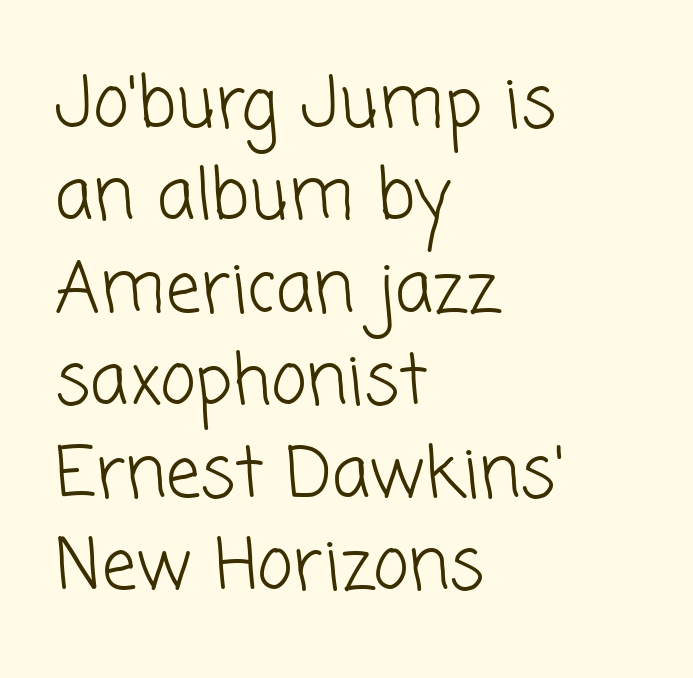
{"serif": "no", "bold": "no", "weight": "light", "width": "normal", "stroke_contrast": "low", "x_height": "medium", "monospaced": "no", "underline": "no", "align": "left", "line_spacing": "normal", "line_spacing_ratio": 1.34, "letter_spacing": "normal", "letter_spacing_em": 0.0, "glyph_px": 69}
